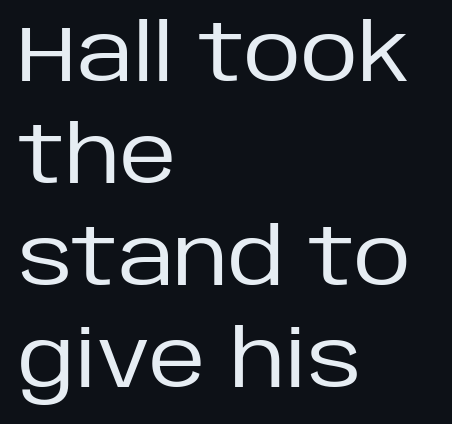
Q: Is the text bold? A: No.
Q: Is the text italic (slanted)? A: No, it is upright.
Q: Is the typeface a serif or a sans-serif typeface? A: Sans-serif.
Q: Is the text underlined? A: No.
Q: How is the paragraph aligned? A: Left-aligned.
Q: Is the spacing between letters normal or unusually wide? A: Normal.
Q: Is the spacing between lines tight, normal or loose? A: Normal.
Q: Width (condensed, normal, or wide)? A: Normal.
Q: Stroke contrast? A: Low.
Q: x-height? A: Large.
Q: Monospaced? A: No.
